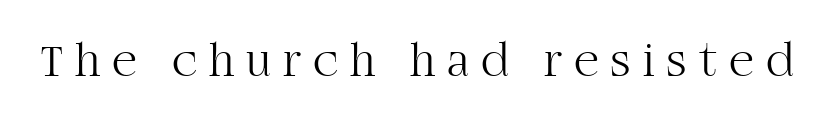
{"serif": "yes", "italic": "no", "bold": "no", "weight": "light", "width": "normal", "stroke_contrast": "high", "x_height": "large", "monospaced": "no", "underline": "no", "letter_spacing": "wide", "letter_spacing_em": 0.25, "glyph_px": 48}
